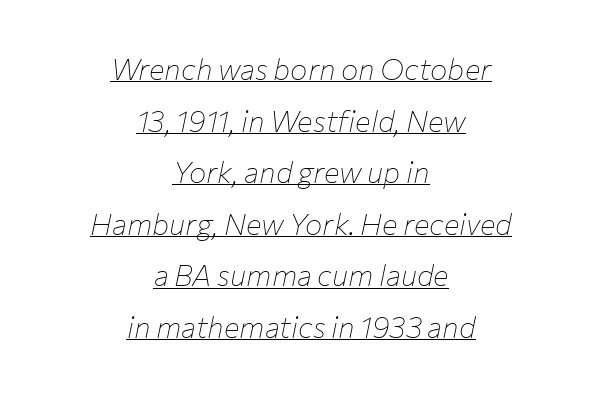
Q: Is the text bold? A: No.
Q: Is the text italic (slanted)? A: Yes, it leans right by about 12 degrees.
Q: Is the text underlined? A: Yes.
Q: How is the paragraph aligned? A: Centered.
Q: Is the spacing between letters normal or unusually wide? A: Normal.
Q: Width (condensed, normal, or wide)? A: Normal.
Q: Stroke contrast? A: Low.
Q: x-height? A: Medium.
Q: Monospaced? A: No.
